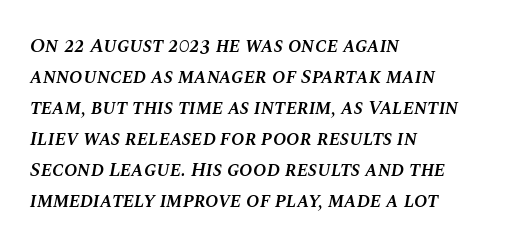
Does extra space separate the letters? No, they use regular spacing. Leftover space on each line is placed entirely after the last word. How heavy is the stroke? Medium-heavy — a semibold, shy of bold. Only glyphs here, with clear space below each row. The specimen reads as italic at a glance.
